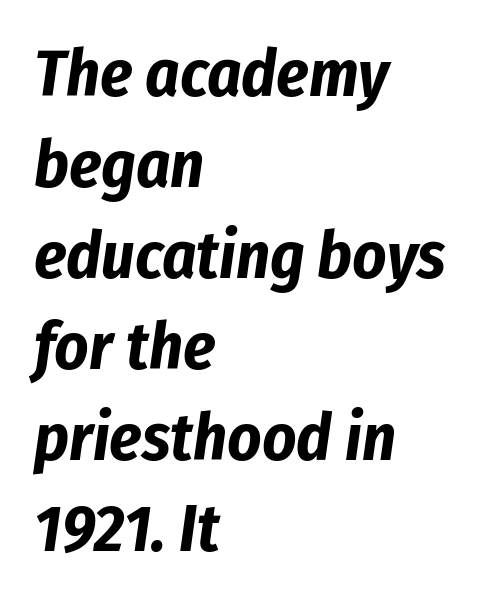
Q: Is the text bold? A: Yes.
Q: Is the text italic (slanted)? A: Yes, it leans right by about 8 degrees.
Q: Is the text underlined? A: No.
Q: How is the paragraph aligned? A: Left-aligned.
Q: Is the spacing between letters normal or unusually wide? A: Normal.
Q: Is the spacing between lines tight, normal or loose? A: Normal.
Q: Width (condensed, normal, or wide)? A: Condensed.
Q: Stroke contrast? A: Low.
Q: x-height? A: Medium.
Q: Monospaced? A: No.
